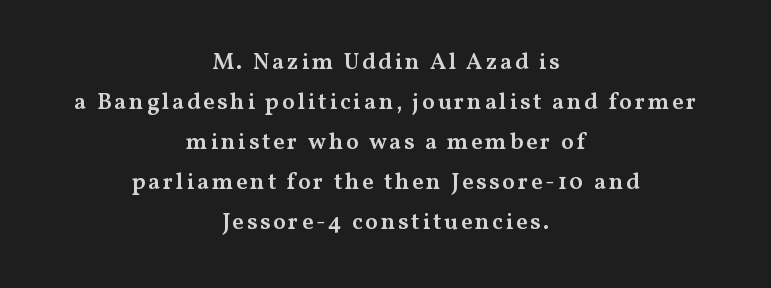
The glyphs are unaccompanied by any horizontal stroke below them. Slightly chunky letters — semibold, I'd say, not full bold. Style check: upright. The lines in this sample share a center point and differ in where they start and stop.
